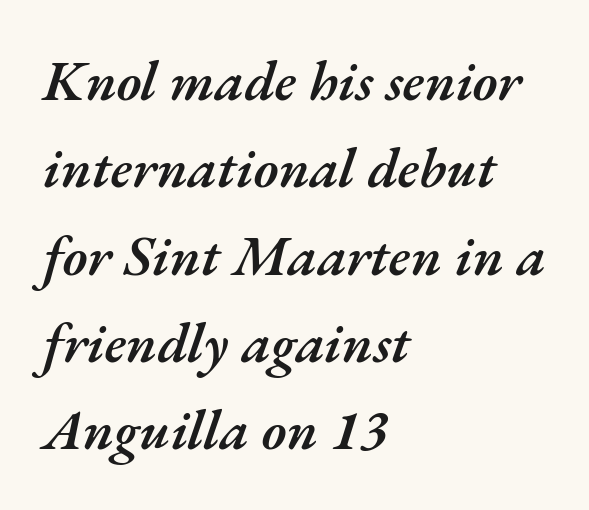
{"italic": "yes", "lean": "right", "slant_degrees": 17, "bold": "semi", "weight": "semibold", "width": "normal", "stroke_contrast": "medium", "x_height": "small", "monospaced": "no", "underline": "no", "align": "left", "line_spacing": "normal", "line_spacing_ratio": 1.56, "letter_spacing": "normal", "letter_spacing_em": 0.0, "glyph_px": 56}
